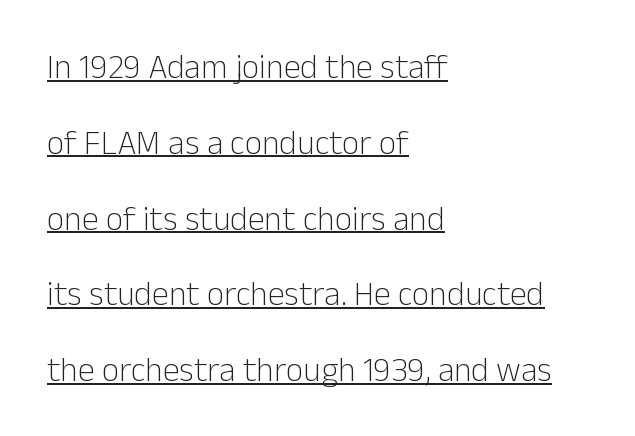
{"serif": "no", "italic": "no", "bold": "no", "weight": "light", "width": "normal", "stroke_contrast": "low", "x_height": "medium", "monospaced": "no", "underline": "yes", "align": "left", "line_spacing": "loose", "line_spacing_ratio": 2.23, "letter_spacing": "normal", "letter_spacing_em": 0.0, "glyph_px": 34}
